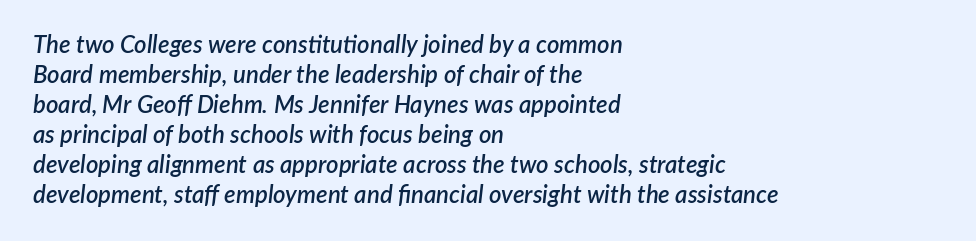
{"italic": "yes", "lean": "right", "slant_degrees": 7, "bold": "semi", "underline": "no", "align": "left", "line_spacing": "normal", "line_spacing_ratio": 1.25, "letter_spacing": "normal", "letter_spacing_em": 0.0, "glyph_px": 24}
